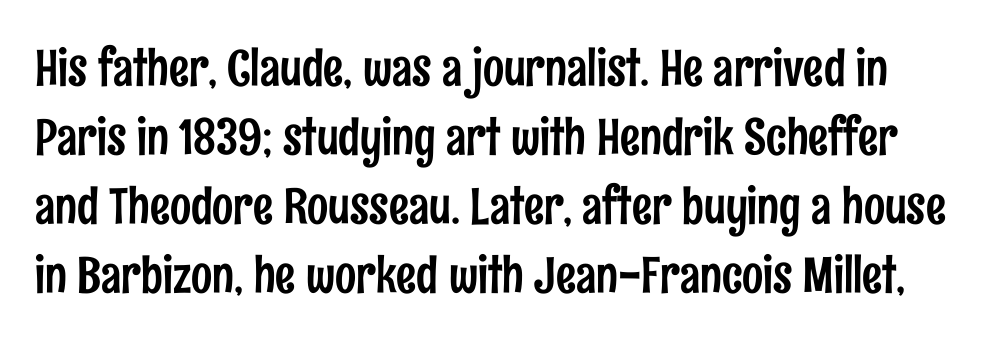
Q: Is the text italic (slanted)? A: No, it is upright.
Q: Is the typeface a serif or a sans-serif typeface? A: Sans-serif.
Q: Is the text underlined? A: No.
Q: Is the spacing between letters normal or unusually wide? A: Normal.
Q: Is the spacing between lines tight, normal or loose? A: Normal.
Q: Width (condensed, normal, or wide)? A: Condensed.
Q: Stroke contrast? A: Low.
Q: x-height? A: Medium.
Q: Monospaced? A: No.
